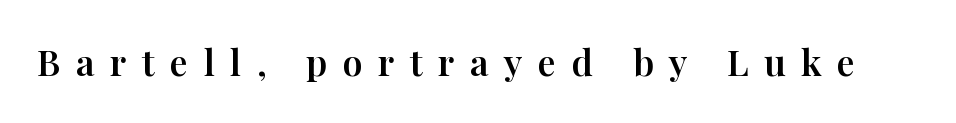
Q: Is the text italic (slanted)? A: No, it is upright.
Q: Is the typeface a serif or a sans-serif typeface? A: Serif.
Q: Is the text underlined? A: No.
Q: Is the spacing between letters normal or unusually wide? A: Unusually wide.
Q: Width (condensed, normal, or wide)? A: Normal.
Q: Stroke contrast? A: High.
Q: x-height? A: Medium.
Q: Monospaced? A: No.
